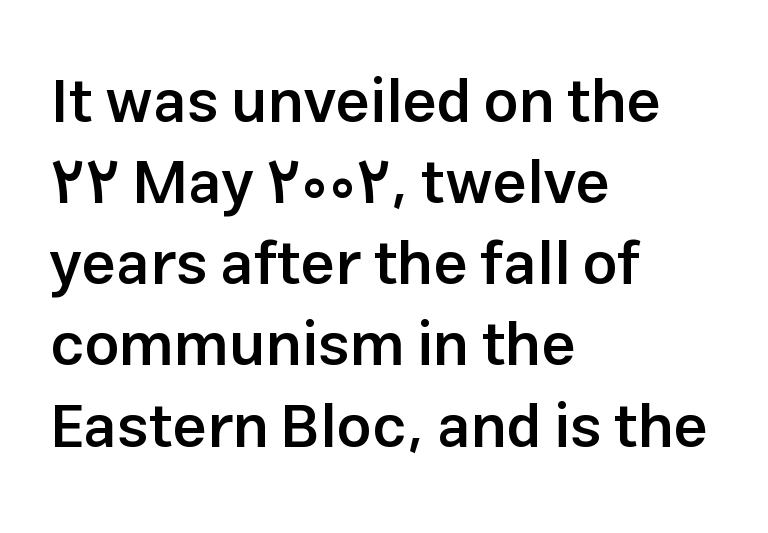
Q: Is the text bold? A: Semi-bold.
Q: Is the text italic (slanted)? A: No, it is upright.
Q: Is the typeface a serif or a sans-serif typeface? A: Sans-serif.
Q: Is the text underlined? A: No.
Q: How is the paragraph aligned? A: Left-aligned.
Q: Is the spacing between letters normal or unusually wide? A: Normal.
Q: Is the spacing between lines tight, normal or loose? A: Normal.
Q: Width (condensed, normal, or wide)? A: Normal.
Q: Stroke contrast? A: Low.
Q: x-height? A: Medium.
Q: Monospaced? A: No.
